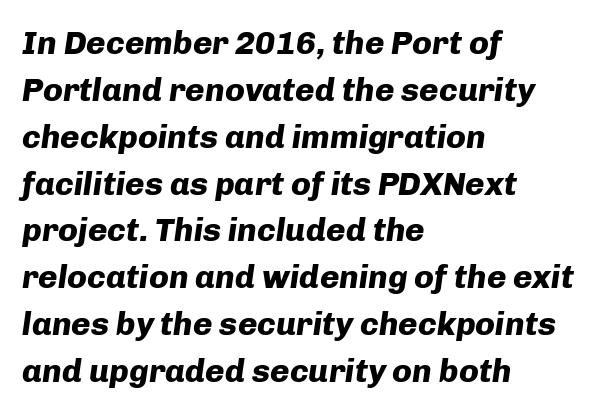
Q: Is the text bold? A: Yes.
Q: Is the text italic (slanted)? A: Yes, it leans right by about 8 degrees.
Q: Is the text underlined? A: No.
Q: How is the paragraph aligned? A: Left-aligned.
Q: Is the spacing between letters normal or unusually wide? A: Normal.
Q: Is the spacing between lines tight, normal or loose? A: Normal.
Q: Width (condensed, normal, or wide)? A: Normal.
Q: Stroke contrast? A: Low.
Q: x-height? A: Medium.
Q: Monospaced? A: No.
